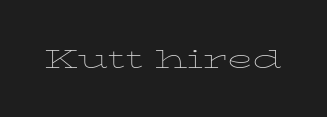
The image shows 26 px text type, upright; set normal letter spacing, not underlined.
